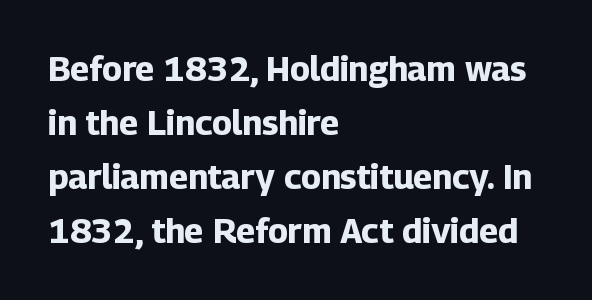
The image shows 34 px bold sans-serif type, upright; set left-aligned, normal line spacing (1.59x), normal letter spacing, not underlined; low stroke contrast and a medium x-height.
